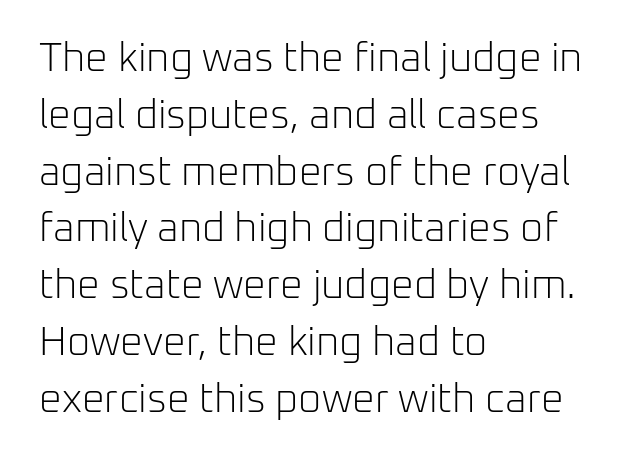
Q: Is the text bold? A: No.
Q: Is the text italic (slanted)? A: No, it is upright.
Q: Is the typeface a serif or a sans-serif typeface? A: Sans-serif.
Q: Is the text underlined? A: No.
Q: How is the paragraph aligned? A: Left-aligned.
Q: Is the spacing between letters normal or unusually wide? A: Normal.
Q: Is the spacing between lines tight, normal or loose? A: Normal.
Q: Width (condensed, normal, or wide)? A: Normal.
Q: Stroke contrast? A: Low.
Q: x-height? A: Medium.
Q: Monospaced? A: No.
